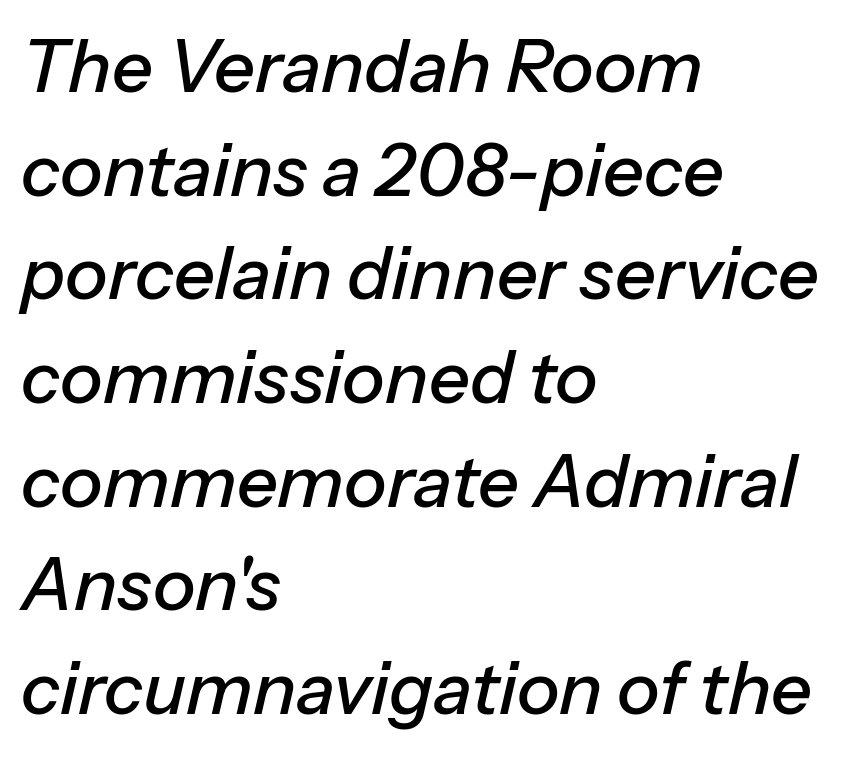
Q: Is the text italic (slanted)? A: Yes, it leans right by about 13 degrees.
Q: Is the text underlined? A: No.
Q: How is the paragraph aligned? A: Left-aligned.
Q: Is the spacing between letters normal or unusually wide? A: Normal.
Q: Is the spacing between lines tight, normal or loose? A: Normal.
Q: Width (condensed, normal, or wide)? A: Normal.
Q: Stroke contrast? A: Low.
Q: x-height? A: Medium.
Q: Monospaced? A: No.
